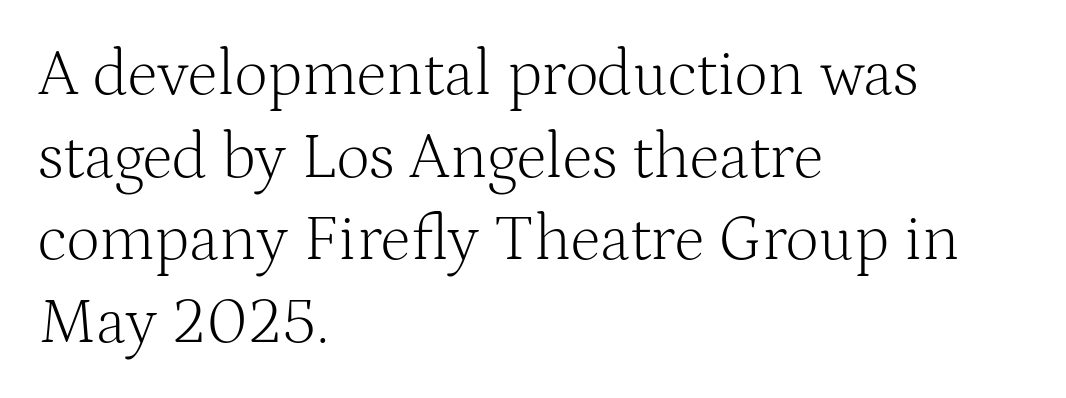
The image shows 65 px light serif type, upright; set left-aligned, normal line spacing (1.27x), normal letter spacing, not underlined; medium stroke contrast and a medium x-height.
